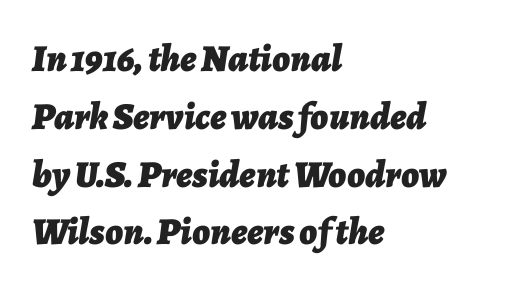
{"italic": "yes", "lean": "right", "slant_degrees": 7, "bold": "yes", "weight": "bold", "width": "normal", "stroke_contrast": "low", "x_height": "medium", "monospaced": "no", "underline": "no", "align": "left", "line_spacing": "normal", "line_spacing_ratio": 1.52, "letter_spacing": "normal", "letter_spacing_em": 0.0, "glyph_px": 38}
